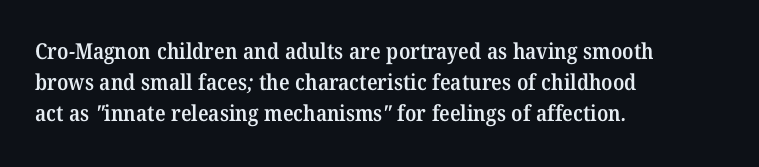
Students, this is semibold: more ink than regular, less than bold. Lines of text with bare space underneath. Here the glyphs are tracked normally, forming tight word shapes. The lines are quadded left. Summary of vertical rhythm: regular, with standard interline spacing.
